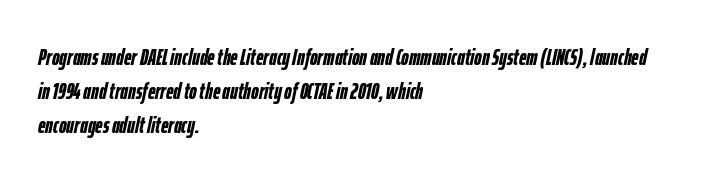
Q: Is the text bold? A: Yes.
Q: Is the text italic (slanted)? A: Yes, it leans right by about 12 degrees.
Q: Is the text underlined? A: No.
Q: How is the paragraph aligned? A: Left-aligned.
Q: Is the spacing between letters normal or unusually wide? A: Normal.
Q: Is the spacing between lines tight, normal or loose? A: Normal.
